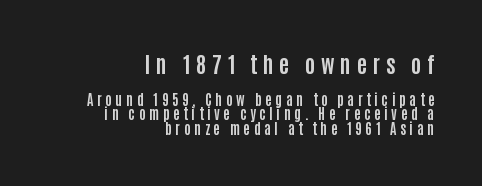
The image shows 22 px bold type, upright; set right-aligned, tight line spacing (1.05x), unusually wide letter spacing (+0.26 em), not underlined; the first (top) block is 1.57x larger.
